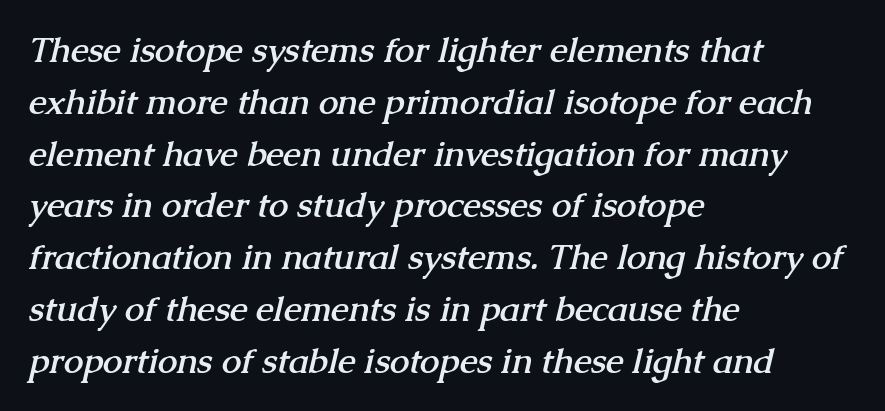
The image shows 35 px semibold serif type; set left-aligned, normal line spacing (1.48x), normal letter spacing, not underlined; medium stroke contrast and a medium x-height.
